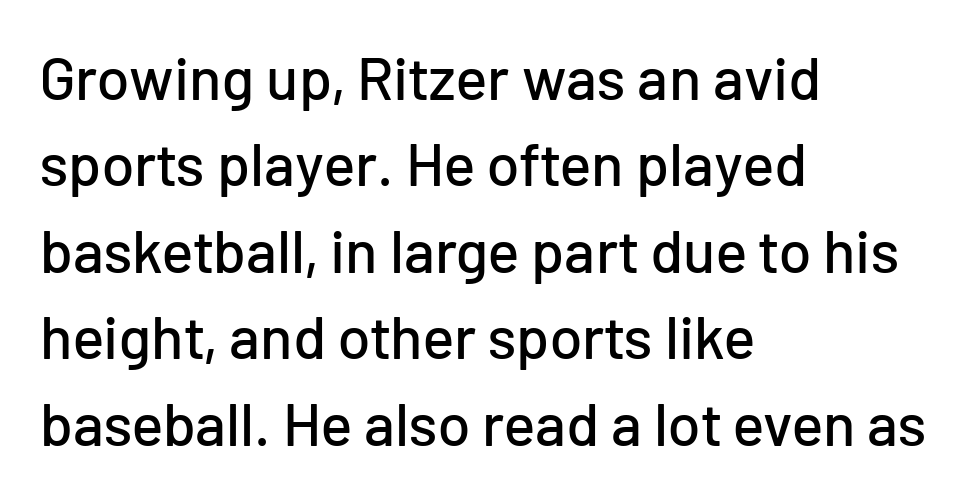
Think of a printed novel: that variable character pitch is what you see here. Nobody drew a line under any word here. Serif or sans? Sans — the stroke terminals are bare. The lines in this sample share a left origin and differ only in where they stop.
